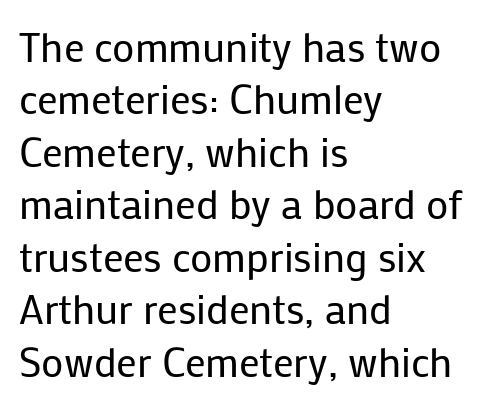
{"serif": "no", "italic": "no", "bold": "no", "weight": "regular", "width": "normal", "stroke_contrast": "low", "x_height": "medium", "monospaced": "no", "underline": "no", "align": "left", "line_spacing": "normal", "line_spacing_ratio": 1.28, "letter_spacing": "normal", "letter_spacing_em": 0.0, "glyph_px": 41}
